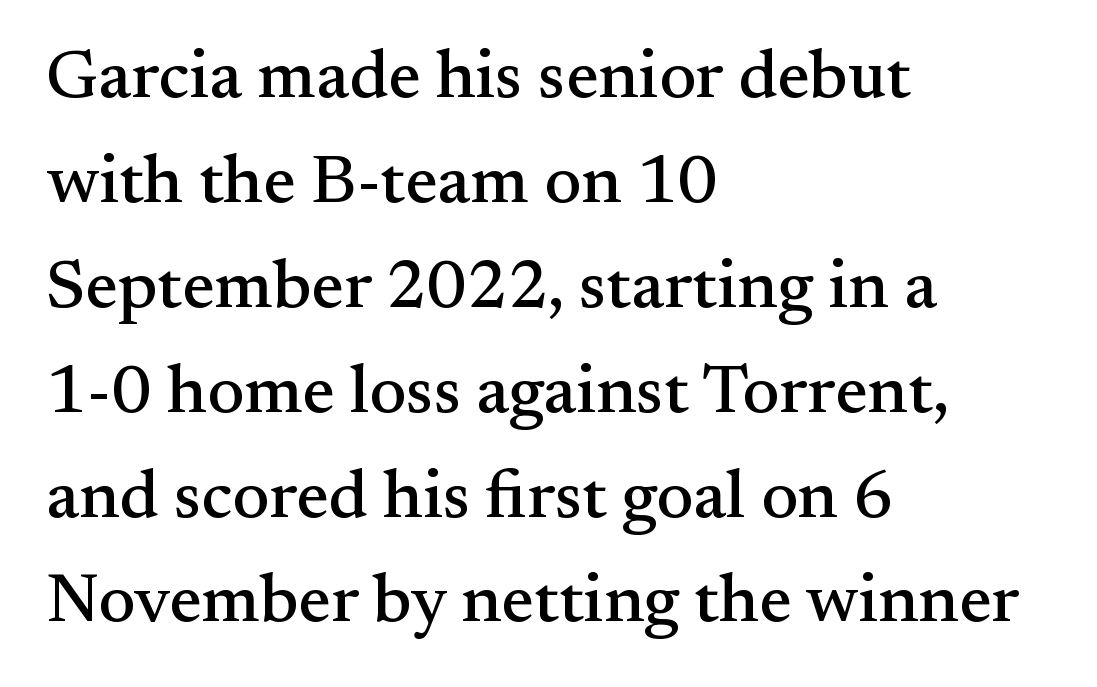
The image shows 69 px serif type, upright; set left-aligned, normal line spacing (1.52x), normal letter spacing, not underlined; medium stroke contrast and a small x-height.
